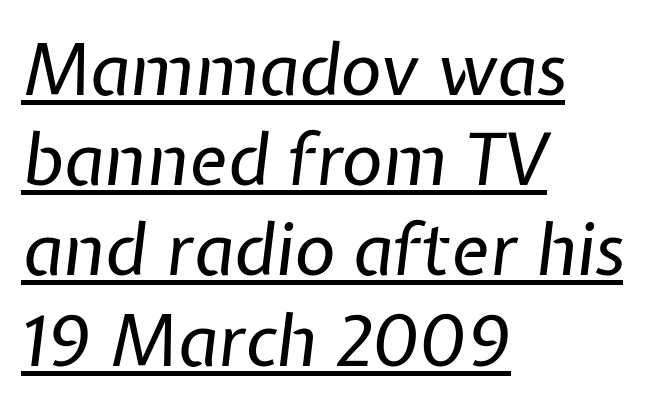
{"italic": "yes", "lean": "right", "slant_degrees": 7, "bold": "no", "weight": "regular", "width": "normal", "stroke_contrast": "low", "x_height": "medium", "monospaced": "no", "underline": "yes", "align": "left", "line_spacing": "normal", "line_spacing_ratio": 1.27, "letter_spacing": "normal", "letter_spacing_em": 0.0, "glyph_px": 71}
